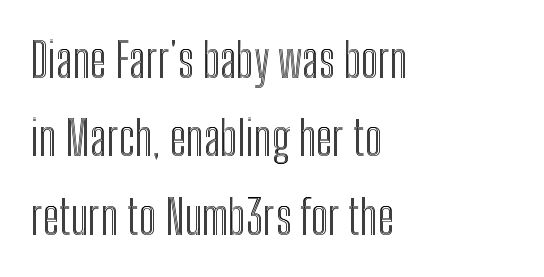
These lines are rendered in a variable-pitch font. The letters stand upright; this is a roman face. Successive baselines arrive at the customary interval. Is the letter spacing exaggerated? No — it looks like the ordinary default. The passage is arranged the way most books set body copy — flush left. A clean baseline with only descenders dipping below it.
